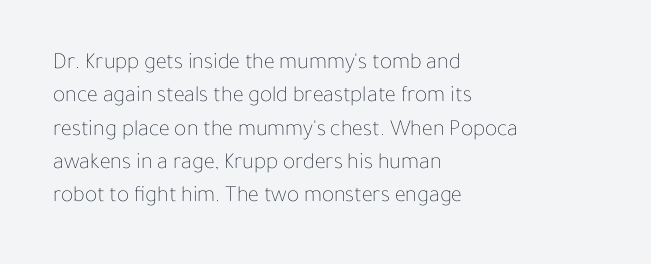
{"italic": "no", "bold": "no", "underline": "no", "align": "left", "line_spacing": "normal", "line_spacing_ratio": 1.45, "letter_spacing": "normal", "letter_spacing_em": 0.0, "glyph_px": 23}
